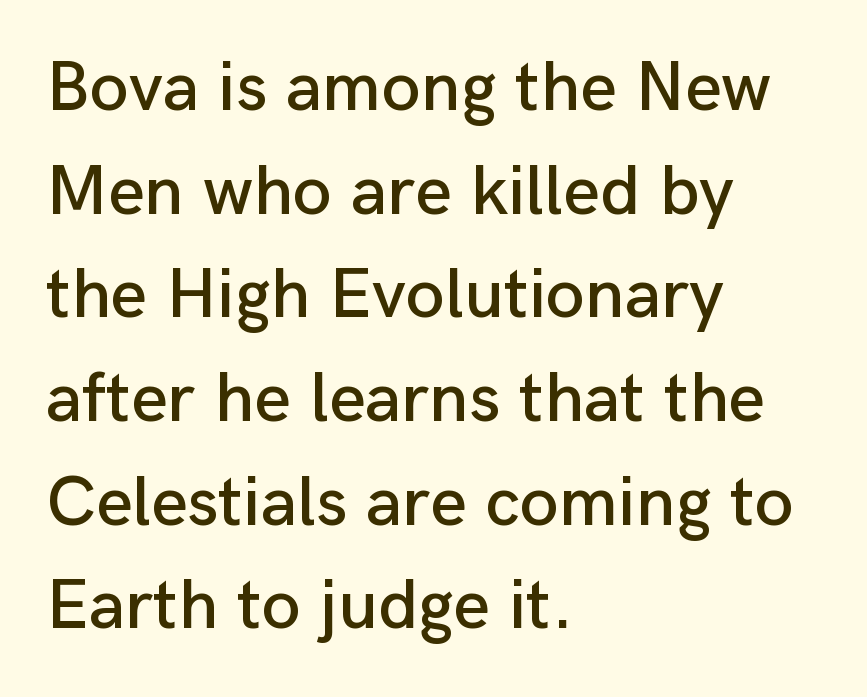
Q: Is the text italic (slanted)? A: No, it is upright.
Q: Is the typeface a serif or a sans-serif typeface? A: Sans-serif.
Q: Is the text underlined? A: No.
Q: How is the paragraph aligned? A: Left-aligned.
Q: Is the spacing between letters normal or unusually wide? A: Normal.
Q: Is the spacing between lines tight, normal or loose? A: Normal.
Q: Width (condensed, normal, or wide)? A: Normal.
Q: Stroke contrast? A: Low.
Q: x-height? A: Medium.
Q: Monospaced? A: No.
